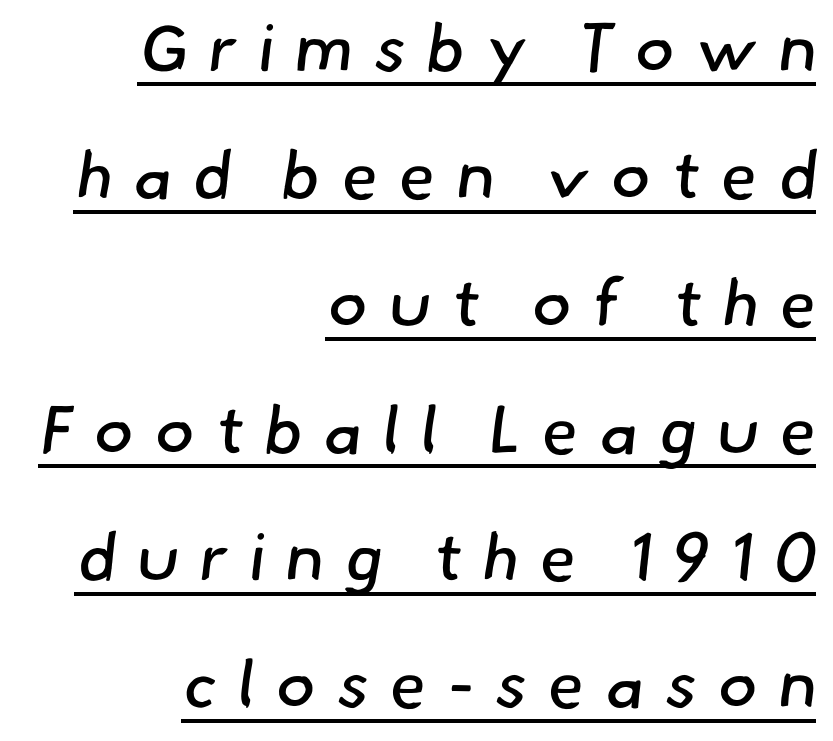
Weight: in the light-to-regular range. Leading is clearly above the norm, producing a sparse column. The passage shown is typeset with a sans-serif family. Compared with undecorated copy, this sample adds a rule below the words. These lines are set flush right with a ragged left edge. Note the varied advance widths — an 'i' is clearly narrower than an 'm'.
